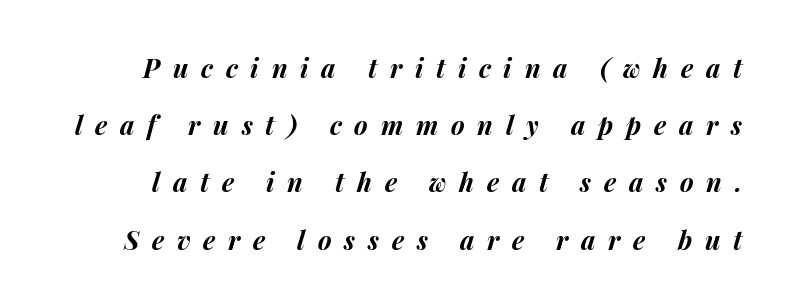
Is the type slanted? Yes — the strokes lean at a clear angle. If you measured baseline to baseline, you'd find a long distance. Heavy, bold letterforms. The specimen omits any rule beneath the text block's lines.
